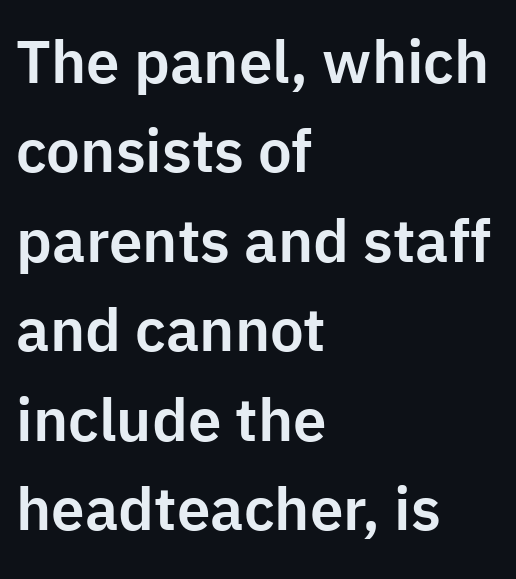
The passage shown is typed in a proportional face where columns would drift. Glyph-to-glyph distance matches everyday printed text. The rag falls on the right side of this text block. Just letters on the line, the space beneath them empty. The block of text has a typical density, with ordinary space between rows. Is there any slant? The stems are plumb.
